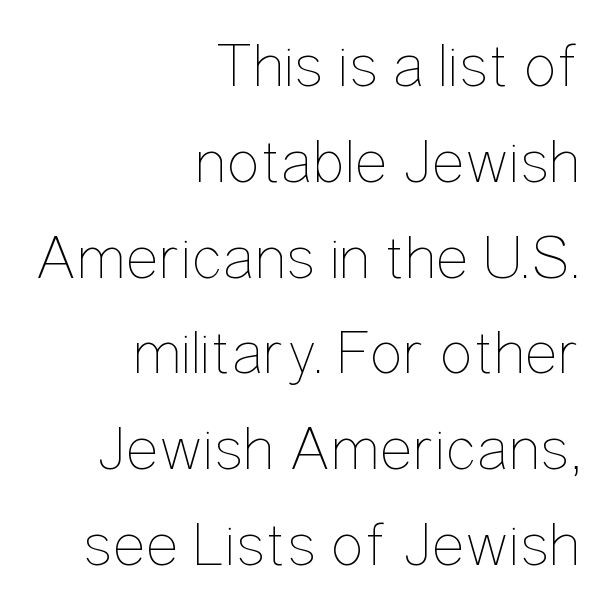
{"italic": "no", "bold": "no", "weight": "thin", "width": "condensed", "stroke_contrast": "low", "x_height": "medium", "monospaced": "no", "underline": "no", "align": "right", "line_spacing": "normal", "line_spacing_ratio": 1.52, "letter_spacing": "normal", "letter_spacing_em": 0.0, "glyph_px": 63}
